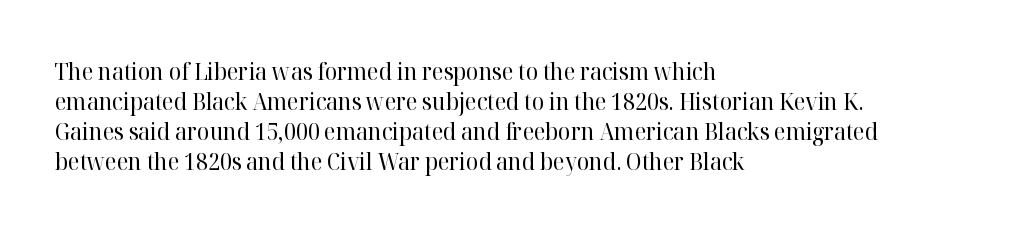
The lines are quadded left. The font sits on the lighter half of the weight spectrum, regular included. Tracking here is standard; glyphs follow each other at the usual distance. Italic? Not at all — the glyphs are vertical. Rule under the text: the space is simply empty.
